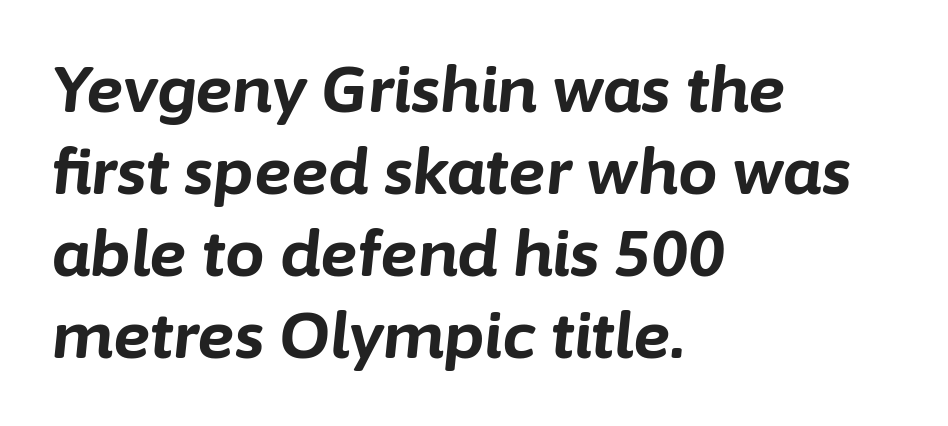
The specimen reads as italic at a glance. Standard letterfit; no display-style spreading of the glyphs. The strip under each line holds only bare page. These lines stack with their left ends in a neat column. On the weight axis this lands at bold, roughly 700. The face used here is proportionally spaced, like ordinary book or web type.
